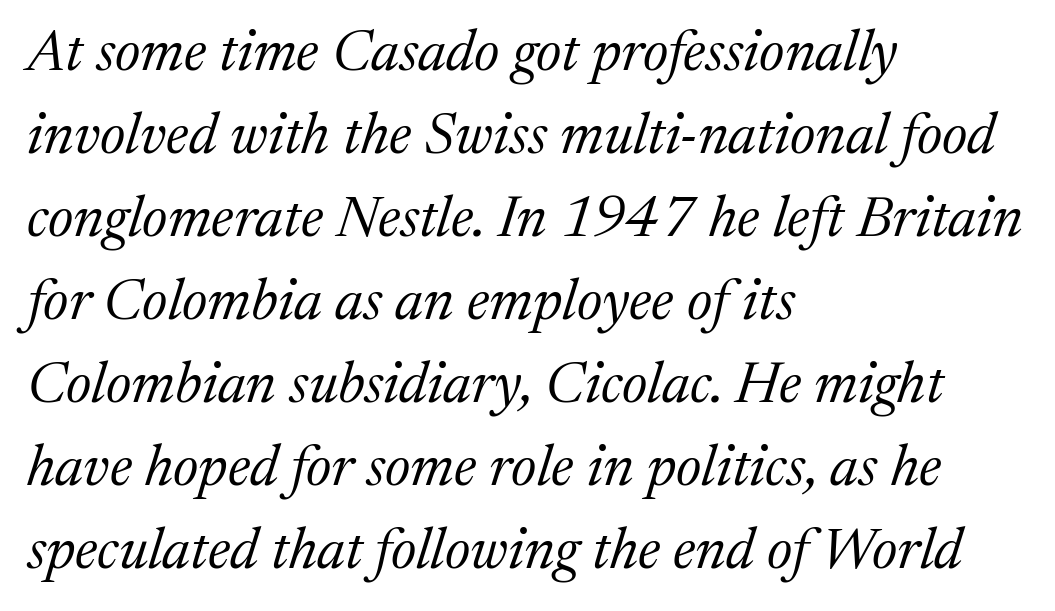
{"serif": "yes", "italic": "yes", "lean": "right", "slant_degrees": 17, "bold": "no", "weight": "regular", "width": "normal", "stroke_contrast": "medium", "x_height": "medium", "monospaced": "no", "underline": "no", "align": "left", "line_spacing": "normal", "line_spacing_ratio": 1.43, "letter_spacing": "normal", "letter_spacing_em": 0.0, "glyph_px": 58}
